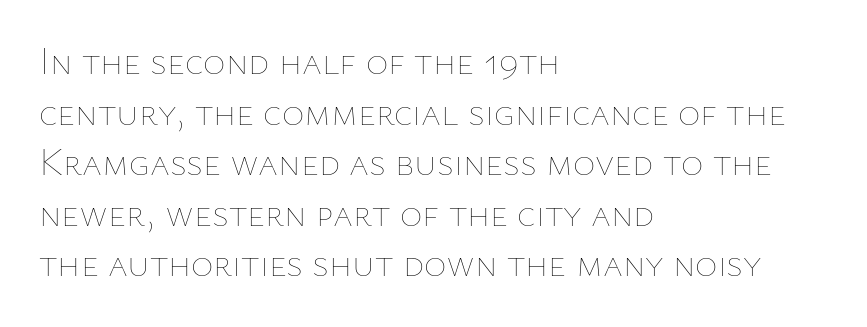
{"italic": "no", "bold": "no", "weight": "thin", "width": "normal", "stroke_contrast": "low", "x_height": "medium", "monospaced": "no", "underline": "no", "align": "left", "line_spacing": "normal", "line_spacing_ratio": 1.33, "letter_spacing": "normal", "letter_spacing_em": 0.0, "glyph_px": 38}
